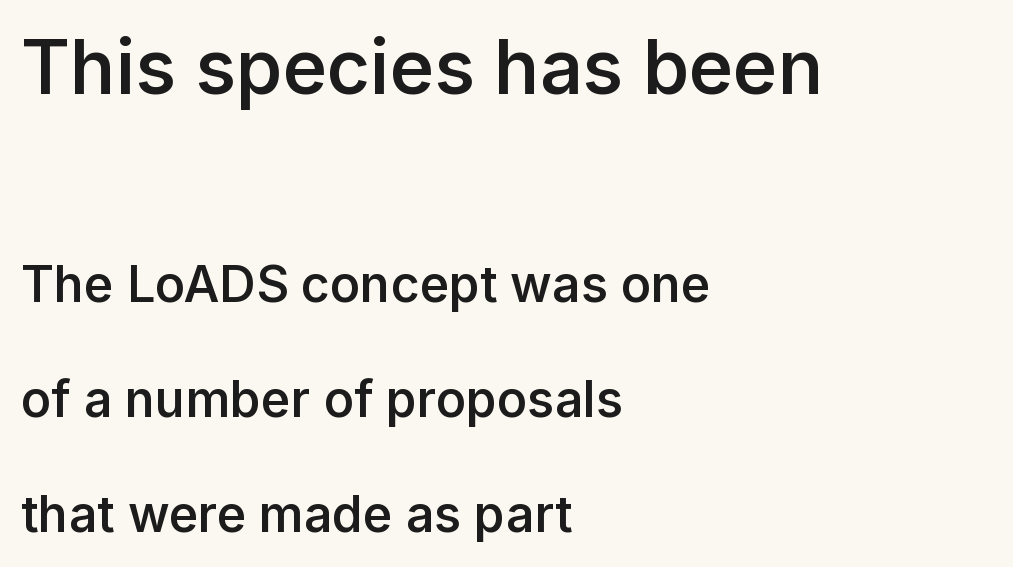
{"serif": "no", "italic": "no", "bold": "semi", "weight": "semibold", "width": "normal", "stroke_contrast": "low", "x_height": "medium", "monospaced": "no", "underline": "no", "align": "left", "line_spacing": "loose", "line_spacing_ratio": 2.3, "letter_spacing": "normal", "letter_spacing_em": 0.0, "larger_block": "first", "size_ratio": 1.5, "glyph_px": 75}
